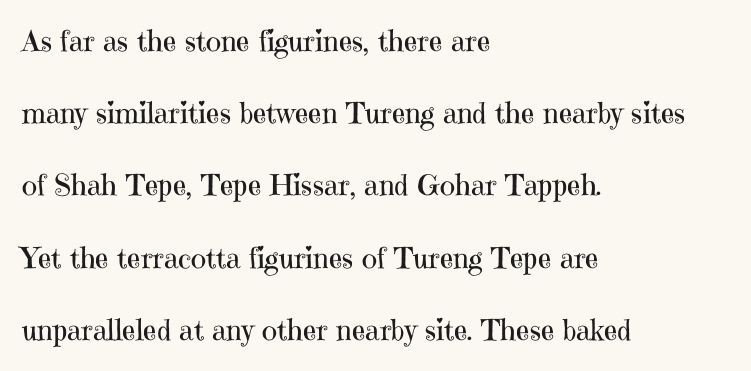
The typesetting does not lean heavy: it is not bold. A bare baseline throughout the passage. Varying glyph widths throughout — classic text-font behaviour. Tall strokes in this sample are plumb rather than angled. Reading down the column, the eye jumps a long way to each next line.
